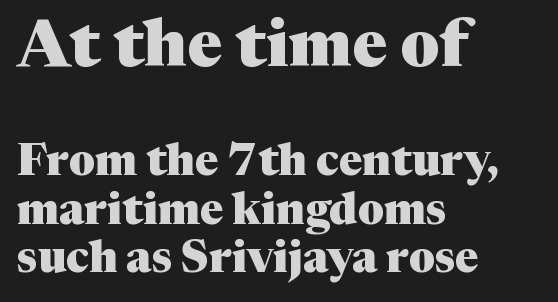
{"serif": "yes", "italic": "no", "bold": "yes", "weight": "heavy", "width": "normal", "stroke_contrast": "medium", "x_height": "medium", "monospaced": "no", "underline": "no", "align": "left", "line_spacing": "tight", "line_spacing_ratio": 1.1, "letter_spacing": "normal", "letter_spacing_em": 0.0, "larger_block": "first", "size_ratio": 1.5, "glyph_px": 66}
